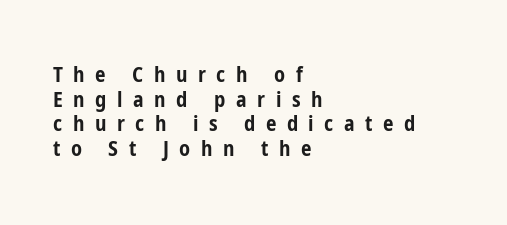
{"italic": "no", "bold": "yes", "underline": "no", "align": "left", "line_spacing_ratio": 1.17, "letter_spacing": "wide", "letter_spacing_em": 0.5, "glyph_px": 21}
